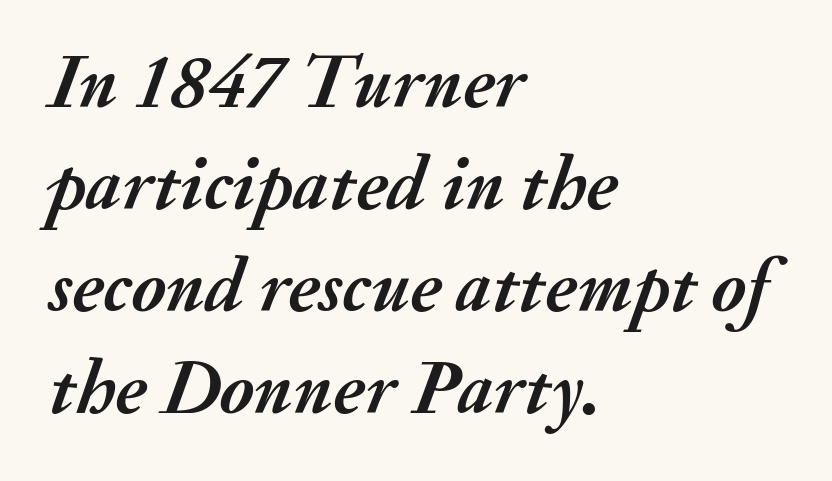
{"italic": "yes", "lean": "right", "slant_degrees": 20, "bold": "yes", "weight": "semibold", "width": "normal", "stroke_contrast": "medium", "x_height": "small", "monospaced": "no", "underline": "no", "align": "left", "line_spacing": "normal", "line_spacing_ratio": 1.34, "letter_spacing": "normal", "letter_spacing_em": 0.0, "glyph_px": 76}
